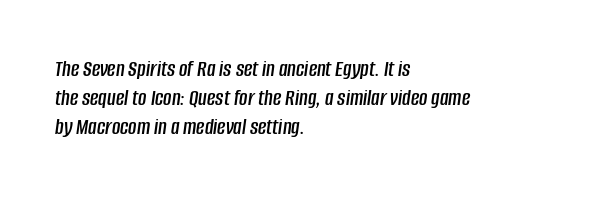
The designer left line spacing at the default. The rendering applies a slant to the glyphs. Casual observation: everything's shoved over to the left. No extra tracking has been applied to these lines. The gap between lines stays unmarked.
